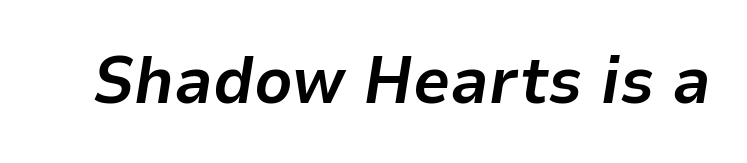
Q: Is the text bold? A: Yes.
Q: Is the text italic (slanted)? A: Yes, it leans right by about 9 degrees.
Q: Is the text underlined? A: No.
Q: Is the spacing between letters normal or unusually wide? A: Normal.
Q: Width (condensed, normal, or wide)? A: Normal.
Q: Stroke contrast? A: Low.
Q: x-height? A: Medium.
Q: Monospaced? A: No.
